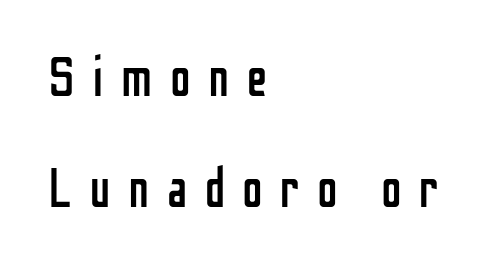
The image shows 55 px regular-weight, condensed sans-serif type, upright; set left-aligned, loose line spacing (2.02x), unusually wide letter spacing (+0.32 em), not underlined; low stroke contrast and a medium x-height.
